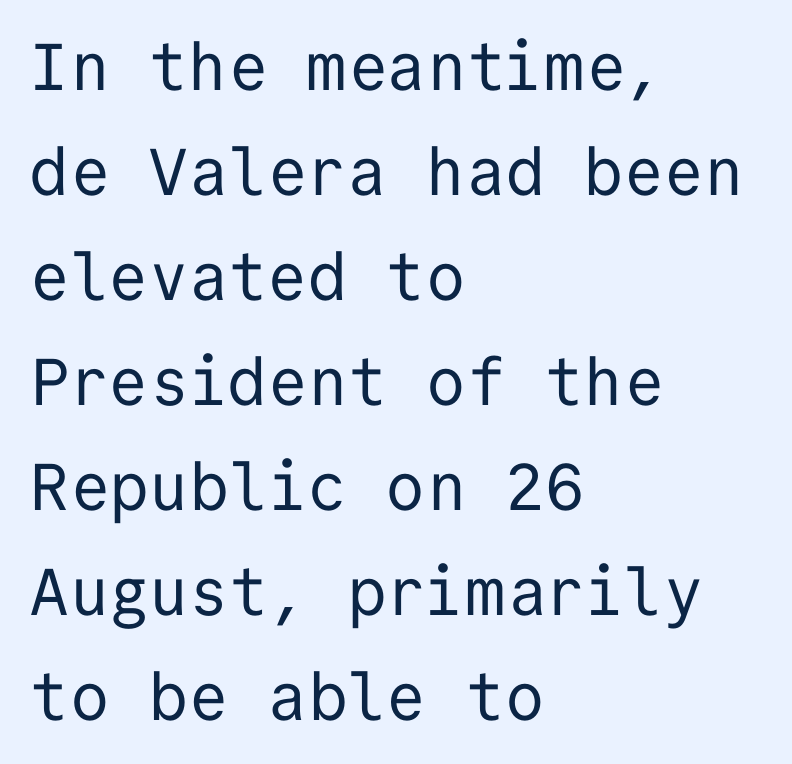
Q: Is the text bold? A: No.
Q: Is the text italic (slanted)? A: No, it is upright.
Q: Is the typeface a serif or a sans-serif typeface? A: Sans-serif.
Q: Is the text underlined? A: No.
Q: How is the paragraph aligned? A: Left-aligned.
Q: Is the spacing between letters normal or unusually wide? A: Normal.
Q: Is the spacing between lines tight, normal or loose? A: Normal.
Q: Width (condensed, normal, or wide)? A: Normal.
Q: Stroke contrast? A: Low.
Q: x-height? A: Medium.
Q: Monospaced? A: Yes.
